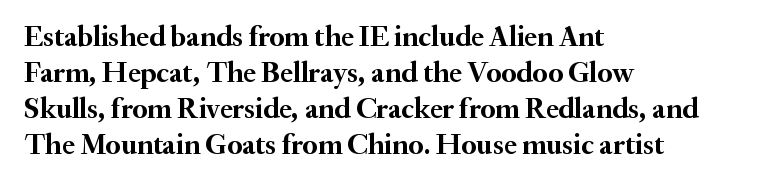
{"serif": "yes", "italic": "no", "bold": "yes", "weight": "semibold", "width": "normal", "stroke_contrast": "medium", "x_height": "small", "monospaced": "no", "underline": "no", "align": "left", "line_spacing_ratio": 1.24, "letter_spacing": "normal", "letter_spacing_em": 0.0, "glyph_px": 29}
